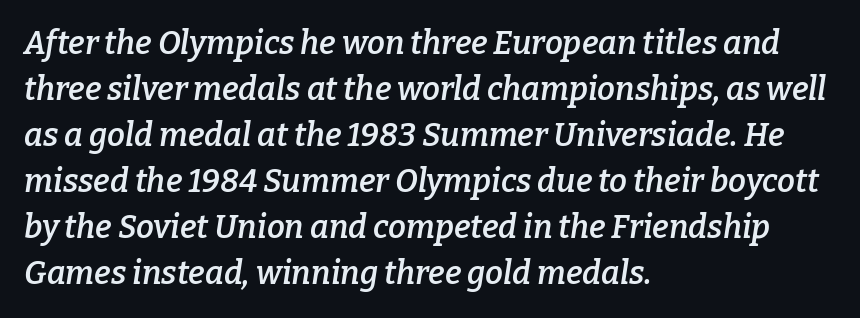
Q: Is the text bold? A: Semi-bold.
Q: Is the text italic (slanted)? A: Yes, it leans right by about 9 degrees.
Q: Is the typeface a serif or a sans-serif typeface? A: Serif.
Q: Is the text underlined? A: No.
Q: How is the paragraph aligned? A: Left-aligned.
Q: Is the spacing between letters normal or unusually wide? A: Normal.
Q: Is the spacing between lines tight, normal or loose? A: Normal.
Q: Width (condensed, normal, or wide)? A: Normal.
Q: Stroke contrast? A: Low.
Q: x-height? A: Medium.
Q: Monospaced? A: No.
